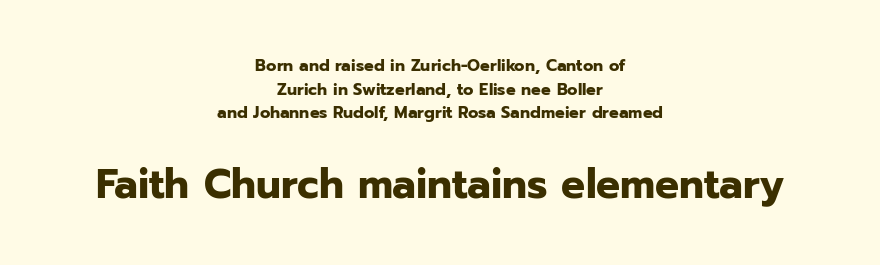
{"serif": "no", "italic": "no", "bold": "yes", "weight": "bold", "width": "normal", "stroke_contrast": "low", "x_height": "medium", "monospaced": "no", "underline": "no", "align": "center", "line_spacing": "normal", "line_spacing_ratio": 1.39, "letter_spacing": "normal", "letter_spacing_em": 0.0, "larger_block": "second", "size_ratio": 2.47, "glyph_px": 42}
